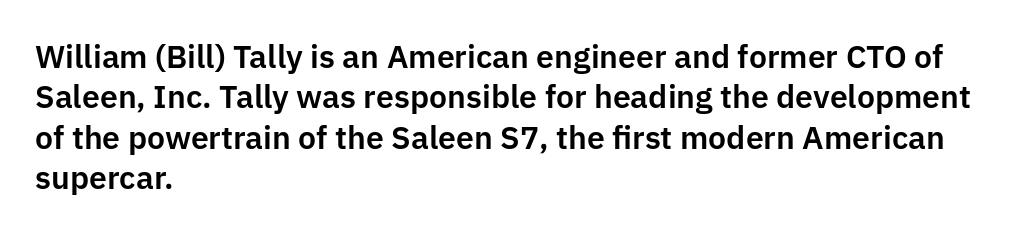
The passage shown is typeset with a sans-serif family. The strip under each line holds only bare page. Regarding leading, the lines here are spaced in the standard way. Looks like regular typesetting: each glyph gets only the width it needs. Left-aligned paragraph, ragged on the right. Upright lettering throughout.
